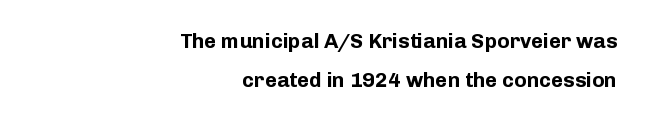
Q: Is the text bold? A: Yes.
Q: Is the text italic (slanted)? A: No, it is upright.
Q: Is the text underlined? A: No.
Q: How is the paragraph aligned? A: Right-aligned.
Q: Is the spacing between letters normal or unusually wide? A: Normal.
